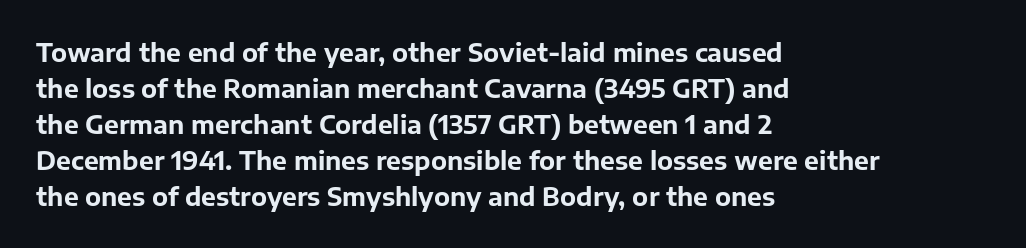
Nope, not italic — everything's standing straight. A normal amount of white space separates one row of letters from the next. Pretty heavy lettering here — definitely bold. Line starts are locked; line ends wander. Tracking here is standard; glyphs follow each other at the usual distance. Decoration check: the copy has no underline.
